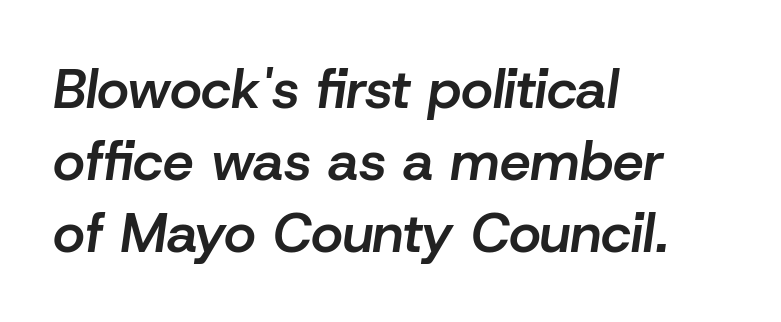
{"italic": "yes", "lean": "right", "slant_degrees": 8, "bold": "semi", "weight": "semibold", "width": "normal", "stroke_contrast": "low", "x_height": "medium", "monospaced": "no", "underline": "no", "align": "left", "line_spacing": "normal", "line_spacing_ratio": 1.31, "letter_spacing": "normal", "letter_spacing_em": 0.0, "glyph_px": 55}
